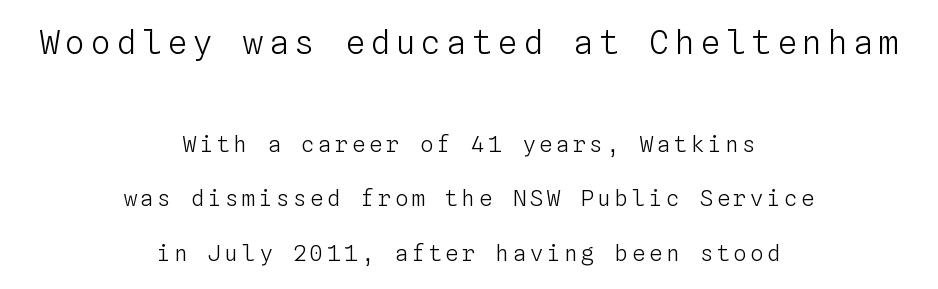
{"italic": "no", "bold": "no", "weight": "light", "width": "normal", "stroke_contrast": "low", "x_height": "medium", "monospaced": "yes", "underline": "no", "align": "center", "line_spacing": "loose", "line_spacing_ratio": 2.47, "larger_block": "first", "size_ratio": 1.5, "glyph_px": 33}
